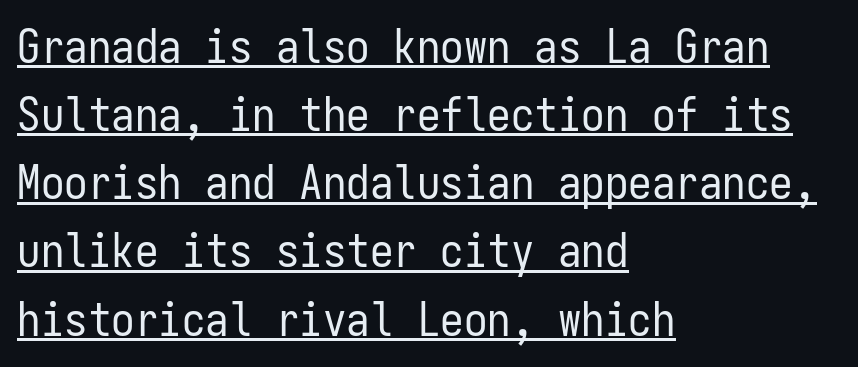
A classic flush-left, rag-right setting is used for this passage. The specimen reads as upright at a glance. Here the designer chose a console-style face with uniform glyph widths. The passage shown stacks its lines at a standard gap. The typeface has the unassuming heft of standard copy or less.
